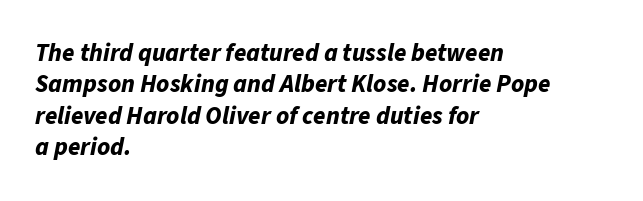
{"italic": "yes", "lean": "right", "slant_degrees": 11, "bold": "yes", "underline": "no", "align": "left", "line_spacing": "normal", "line_spacing_ratio": 1.26, "letter_spacing": "normal", "letter_spacing_em": 0.0, "glyph_px": 25}
